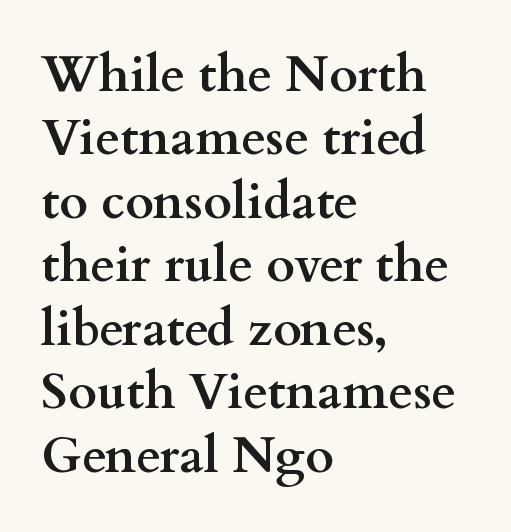
The image shows 50 px semibold, wide serif type, upright; set left-aligned, normal line spacing (1.27x), normal letter spacing, not underlined; medium stroke contrast and a small x-height.
